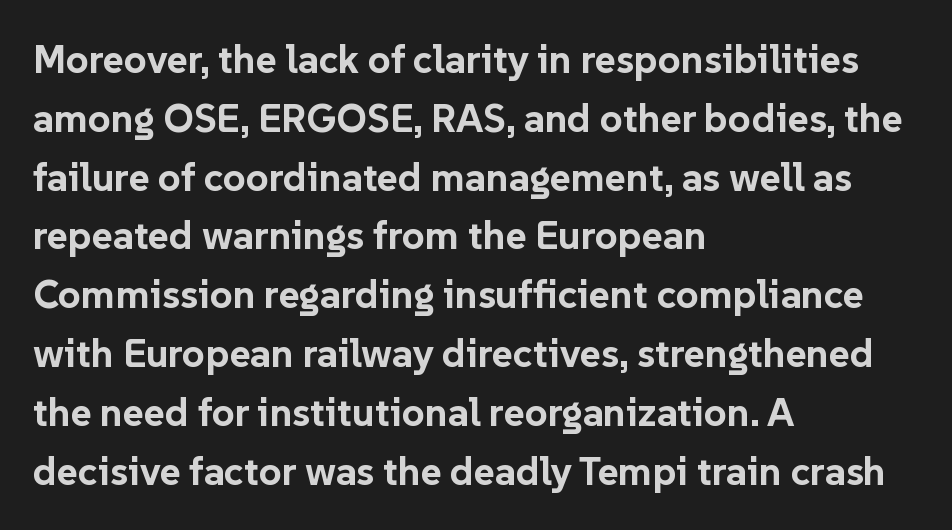
Q: Is the text bold? A: Yes.
Q: Is the text italic (slanted)? A: No, it is upright.
Q: Is the typeface a serif or a sans-serif typeface? A: Sans-serif.
Q: Is the text underlined? A: No.
Q: How is the paragraph aligned? A: Left-aligned.
Q: Is the spacing between letters normal or unusually wide? A: Normal.
Q: Is the spacing between lines tight, normal or loose? A: Normal.
Q: Width (condensed, normal, or wide)? A: Normal.
Q: Stroke contrast? A: Low.
Q: x-height? A: Medium.
Q: Monospaced? A: No.
